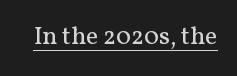
The letterforms sit at book weight or below. Posture: upright roman. Here the glyphs are tracked normally, forming tight word shapes. The words here are underlined.
